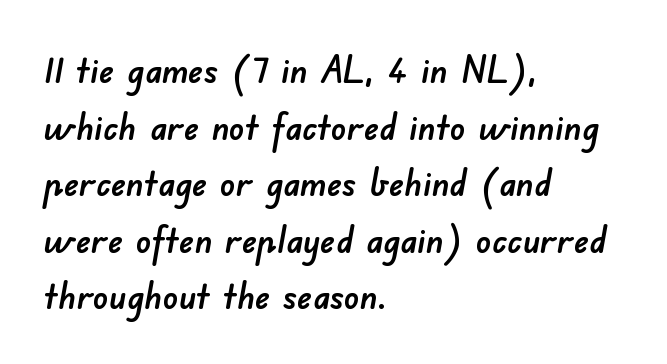
{"serif": "no", "width": "normal", "stroke_contrast": "low", "x_height": "small", "monospaced": "no", "underline": "no", "align": "left", "line_spacing": "normal", "line_spacing_ratio": 1.49, "letter_spacing": "normal", "letter_spacing_em": 0.0, "glyph_px": 38}
